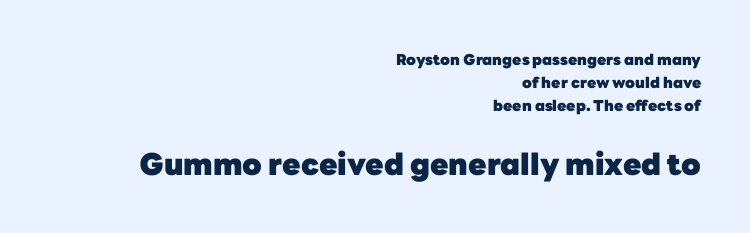
The image shows 30 px heavy sans-serif type, upright; set right-aligned, normal line spacing (1.55x), normal letter spacing, not underlined; the second (bottom) block is 2.0x larger; low stroke contrast and a medium x-height.
